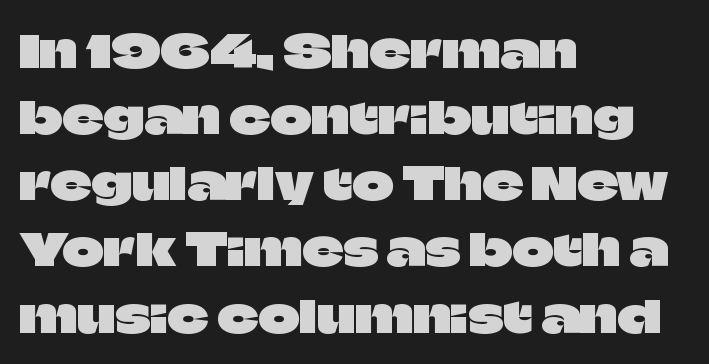
{"serif": "no", "italic": "no", "width": "normal", "stroke_contrast": "low", "x_height": "large", "monospaced": "no", "underline": "no", "align": "left", "line_spacing": "normal", "line_spacing_ratio": 1.47, "letter_spacing": "normal", "letter_spacing_em": 0.0, "glyph_px": 45}
